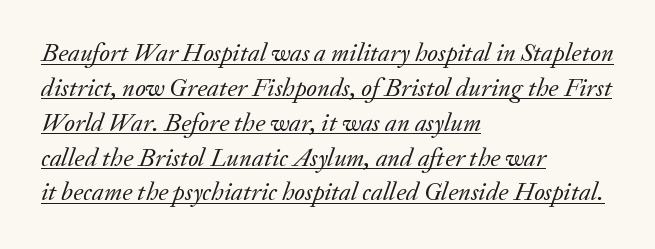
Notice how a bar underscores the lettering throughout. The space between consecutive lines is moderate. You can tell it's italic because the verticals aren't actually vertical. Left-aligned paragraph, ragged on the right. A typesetter would call this zero additional tracking.
